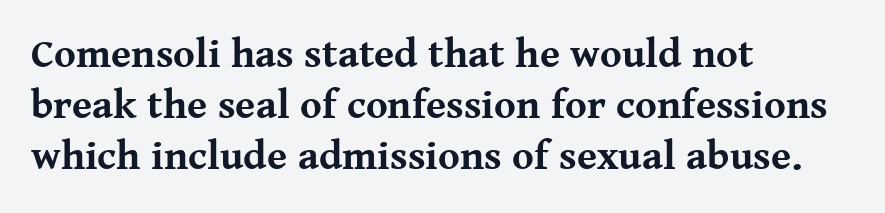
Q: Is the text bold? A: Yes.
Q: Is the text italic (slanted)? A: No, it is upright.
Q: Is the typeface a serif or a sans-serif typeface? A: Serif.
Q: Is the text underlined? A: No.
Q: How is the paragraph aligned? A: Left-aligned.
Q: Is the spacing between letters normal or unusually wide? A: Normal.
Q: Is the spacing between lines tight, normal or loose? A: Normal.
Q: Width (condensed, normal, or wide)? A: Normal.
Q: Stroke contrast? A: Medium.
Q: x-height? A: Medium.
Q: Monospaced? A: No.
